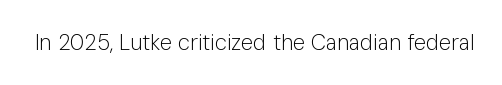
The image shows 22 px text type, upright; set normal letter spacing, not underlined.
